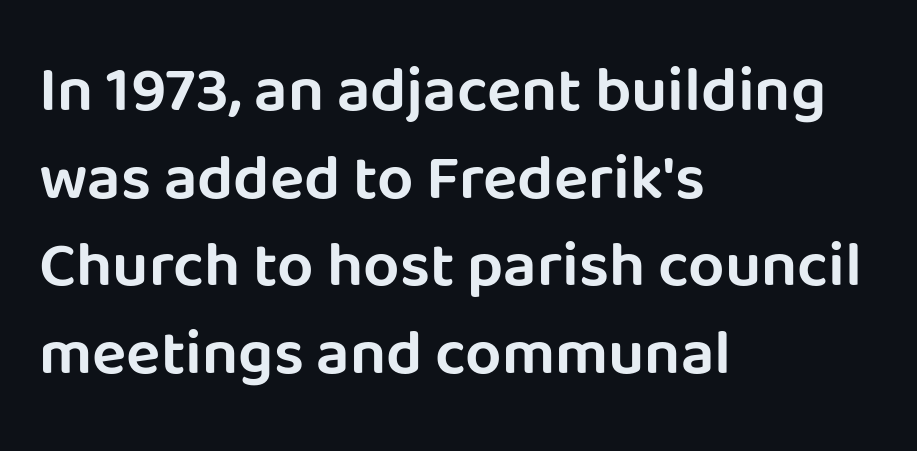
Standard letterfit; no display-style spreading of the glyphs. Honestly, the row spacing looks completely unremarkable. Each letter keeps its own natural width here, so spacing adapts to shape. Caption: multi-line text, flush left, ragged right. Stroke terminals: plain, sans-serif.
